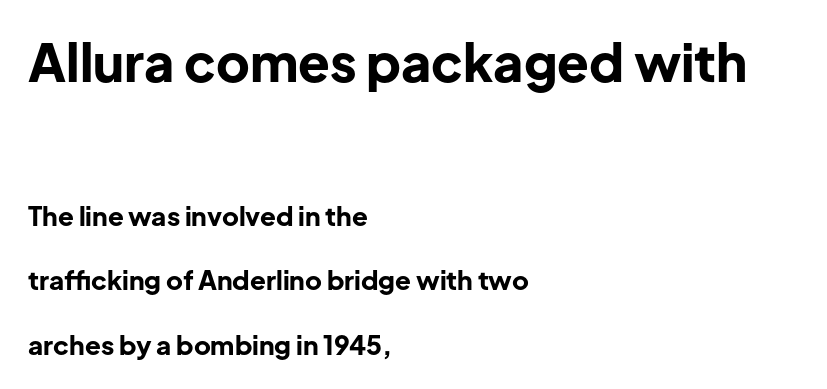
Quick note: underline off. The letterforms sit shoulder to shoulder at normal distance. How heavy is the stroke? Heavy — this is a bold. Baseline-to-baseline distance is far greater than the letter height.
